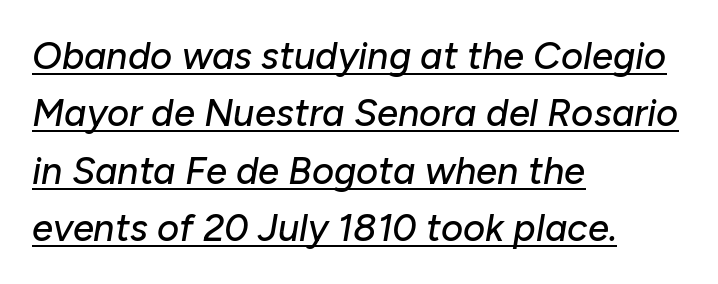
The image shows 38 px text type, italic (leaning right); set left-aligned, normal line spacing (1.51x), normal letter spacing, underlined; low stroke contrast and a medium x-height.
